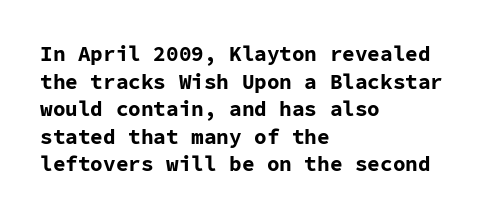
Q: Is the text bold? A: Yes.
Q: Is the text italic (slanted)? A: No, it is upright.
Q: Is the text underlined? A: No.
Q: How is the paragraph aligned? A: Left-aligned.
Q: Is the spacing between letters normal or unusually wide? A: Normal.
Q: Is the spacing between lines tight, normal or loose? A: Normal.
